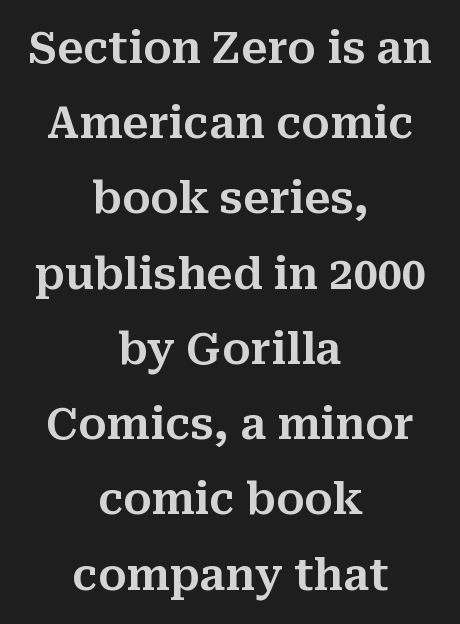
{"serif": "yes", "italic": "no", "width": "normal", "stroke_contrast": "medium", "x_height": "medium", "monospaced": "no", "underline": "no", "align": "center", "line_spacing_ratio": 1.75, "letter_spacing": "normal", "letter_spacing_em": 0.0, "glyph_px": 43}
